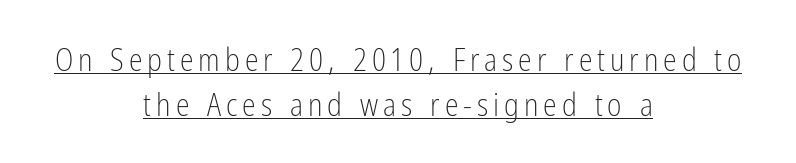
The image shows 31 px light, condensed sans-serif type, upright; set centered, normal line spacing (1.45x), underlined; low stroke contrast and a medium x-height.
